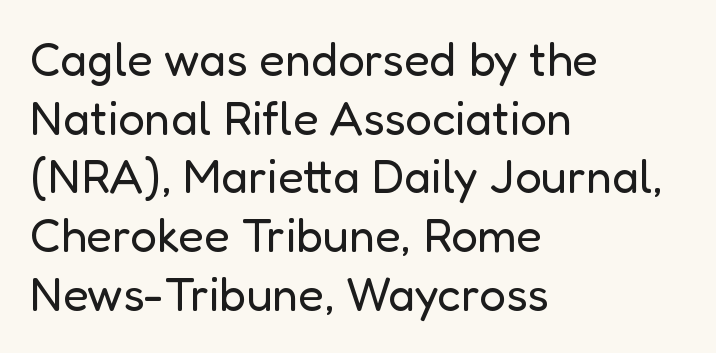
Q: Is the text bold? A: No.
Q: Is the text italic (slanted)? A: No, it is upright.
Q: Is the typeface a serif or a sans-serif typeface? A: Sans-serif.
Q: Is the text underlined? A: No.
Q: How is the paragraph aligned? A: Left-aligned.
Q: Is the spacing between letters normal or unusually wide? A: Normal.
Q: Is the spacing between lines tight, normal or loose? A: Normal.
Q: Width (condensed, normal, or wide)? A: Normal.
Q: Stroke contrast? A: Low.
Q: x-height? A: Medium.
Q: Monospaced? A: No.
